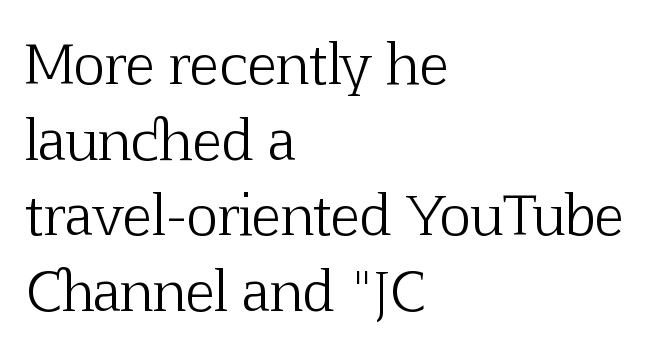
{"serif": "yes", "italic": "no", "bold": "no", "weight": "light", "width": "normal", "stroke_contrast": "low", "x_height": "medium", "monospaced": "no", "underline": "no", "align": "left", "line_spacing": "normal", "line_spacing_ratio": 1.4, "letter_spacing": "normal", "letter_spacing_em": 0.0, "glyph_px": 54}
